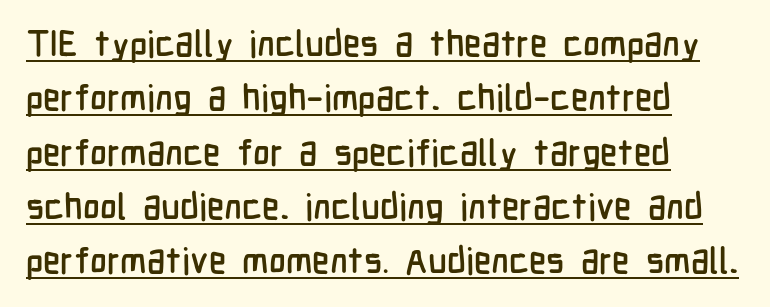
{"serif": "no", "italic": "no", "width": "condensed", "stroke_contrast": "low", "x_height": "medium", "monospaced": "no", "underline": "yes", "align": "left", "line_spacing": "normal", "line_spacing_ratio": 1.51, "letter_spacing": "normal", "letter_spacing_em": 0.0, "glyph_px": 36}
